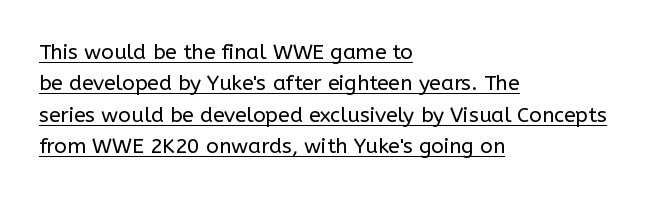
{"italic": "no", "bold": "no", "underline": "yes", "align": "left", "line_spacing": "normal", "line_spacing_ratio": 1.5, "letter_spacing": "normal", "letter_spacing_em": 0.0, "glyph_px": 21}
